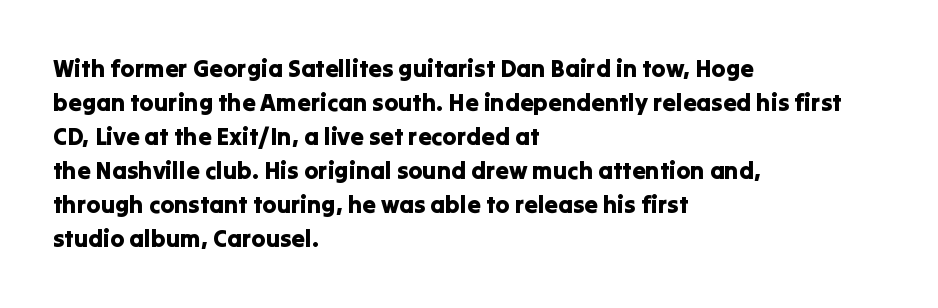
Q: Is the text italic (slanted)? A: No, it is upright.
Q: Is the text underlined? A: No.
Q: How is the paragraph aligned? A: Left-aligned.
Q: Is the spacing between letters normal or unusually wide? A: Normal.
Q: Is the spacing between lines tight, normal or loose? A: Normal.
